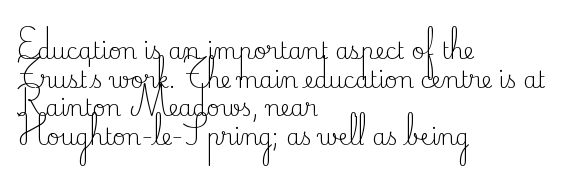
Check the space under the baseline: it is left empty. Characters follow at the spacing the type designer built in. These glyphs show unthickened strokes, regular width or finer. This is the regular roman posture of the typeface. A typesetter would call this leading conventional body-copy spacing. The compositor pushed each line to the left boundary.
